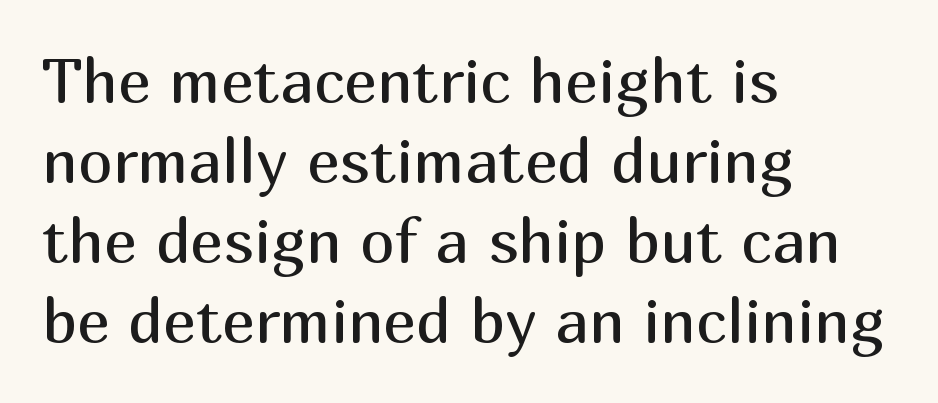
{"serif": "no", "italic": "no", "bold": "no", "weight": "regular", "width": "normal", "stroke_contrast": "medium", "x_height": "medium", "monospaced": "no", "underline": "no", "align": "left", "line_spacing": "normal", "line_spacing_ratio": 1.29, "letter_spacing": "normal", "letter_spacing_em": 0.0, "glyph_px": 62}
